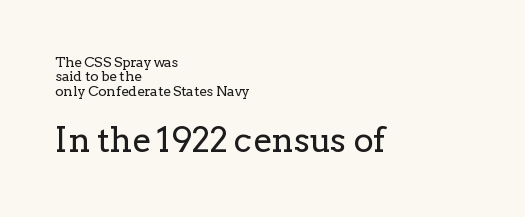
The image shows 34 px regular-weight serif type, upright; set left-aligned, tight line spacing (1.02x), normal letter spacing, not underlined; the second (bottom) block is 2.43x larger; low stroke contrast and a medium x-height.
